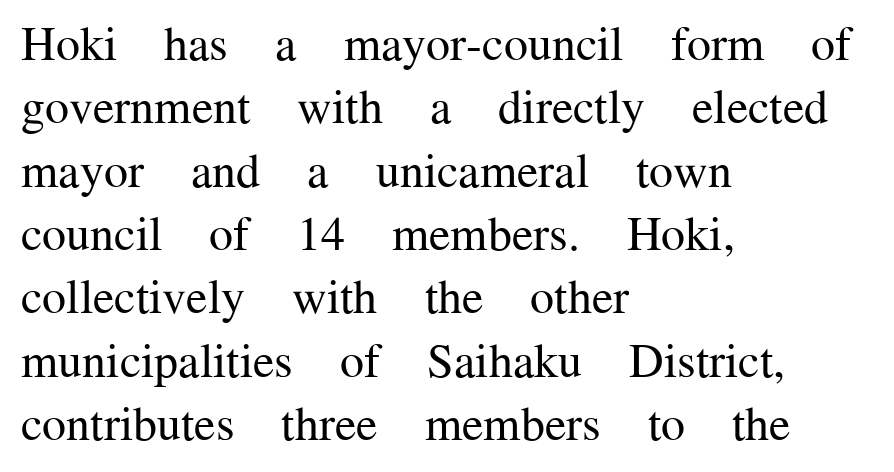
A roman cut, with each character standing at attention. No word sits above an underline. The rag falls on the right side of this text block. Nobody touched the tracking dial on this one.
